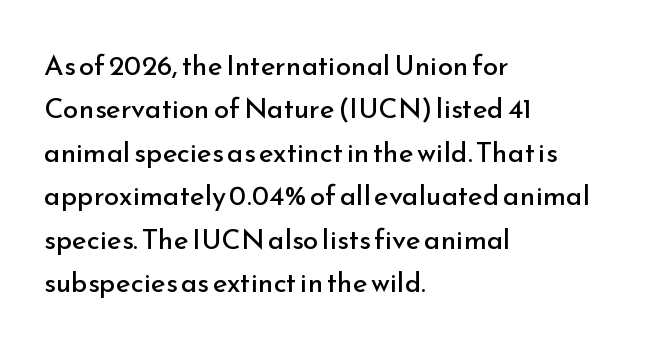
The image shows 28 px regular-weight sans-serif type, upright; set left-aligned, normal line spacing (1.55x), normal letter spacing, not underlined; low stroke contrast and a small x-height.
